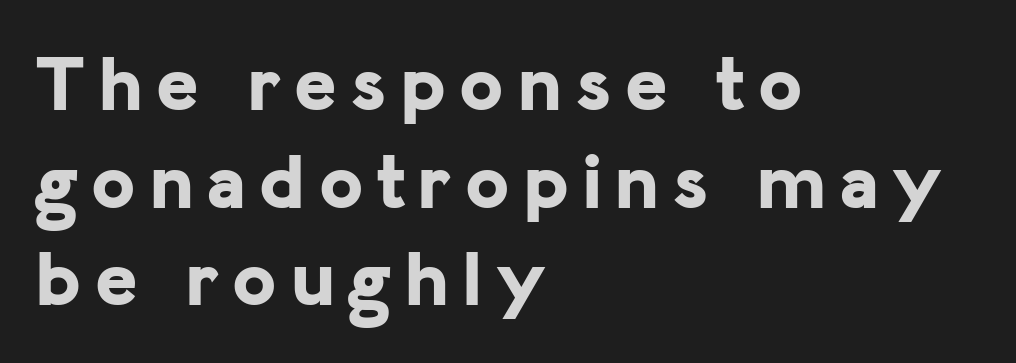
Q: Is the text bold? A: Yes.
Q: Is the text italic (slanted)? A: No, it is upright.
Q: Is the typeface a serif or a sans-serif typeface? A: Sans-serif.
Q: Is the text underlined? A: No.
Q: How is the paragraph aligned? A: Left-aligned.
Q: Width (condensed, normal, or wide)? A: Normal.
Q: Stroke contrast? A: Low.
Q: x-height? A: Medium.
Q: Monospaced? A: No.
